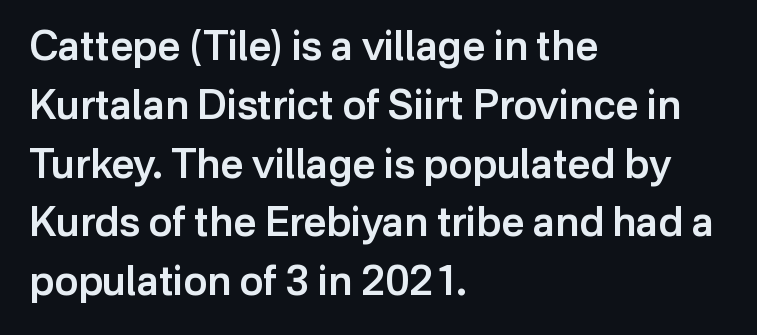
{"serif": "no", "italic": "no", "bold": "semi", "weight": "semibold", "width": "normal", "stroke_contrast": "low", "x_height": "medium", "monospaced": "no", "underline": "no", "align": "left", "line_spacing": "normal", "line_spacing_ratio": 1.47, "letter_spacing": "normal", "letter_spacing_em": 0.0, "glyph_px": 40}
